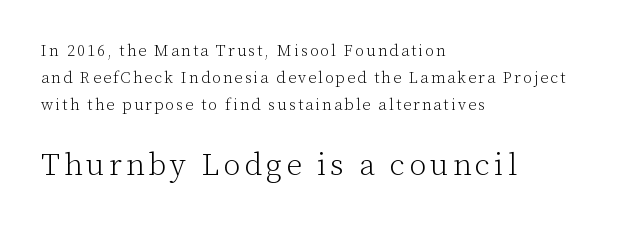
The image shows 31 px light serif type, upright; set left-aligned, normal line spacing (1.68x), not underlined; the second (bottom) block is 1.94x larger; low stroke contrast and a medium x-height.
